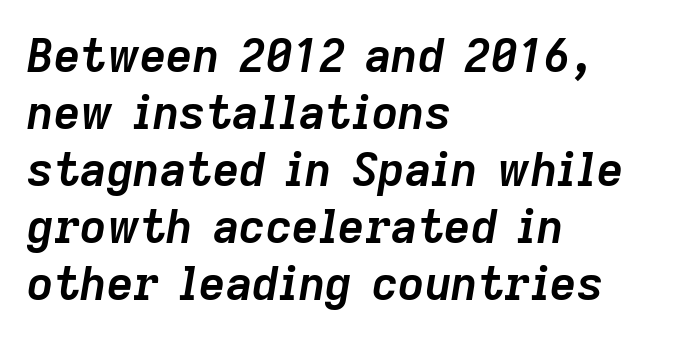
These lines were composed using italics. The paragraph shown leans on its left margin. Standard letterfit; no display-style spreading of the glyphs. A bare baseline throughout the passage. The rendering uses natural spacing where letterforms have individual widths. What weight is shown? A full bold with thick strokes.
